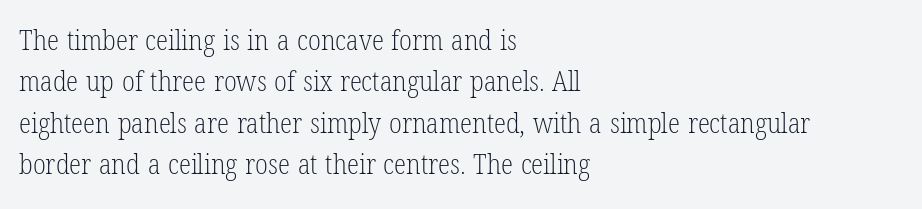
The image shows 28 px light, condensed serif type, upright; set left-aligned, normal line spacing (1.48x), normal letter spacing, not underlined; low stroke contrast and a medium x-height.
